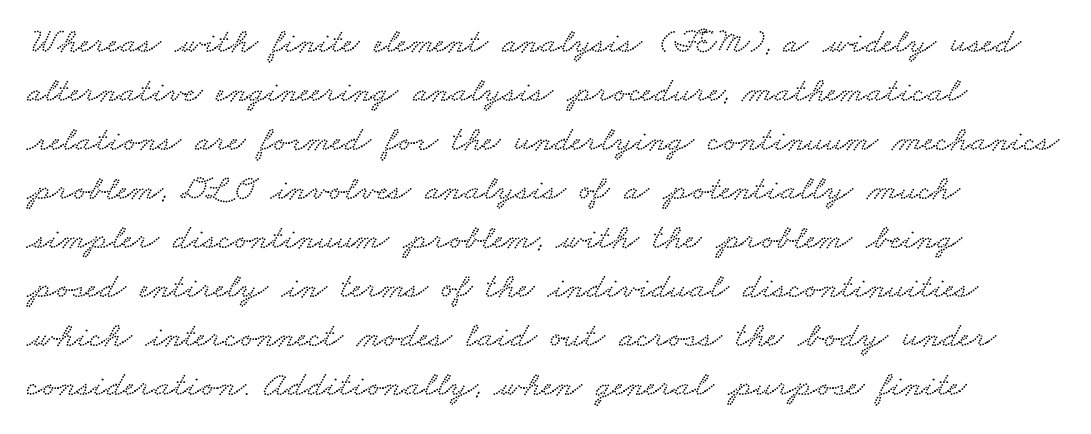
The image shows 36 px wide type; set left-aligned, normal line spacing (1.36x), normal letter spacing, not underlined; low stroke contrast and a small x-height.
